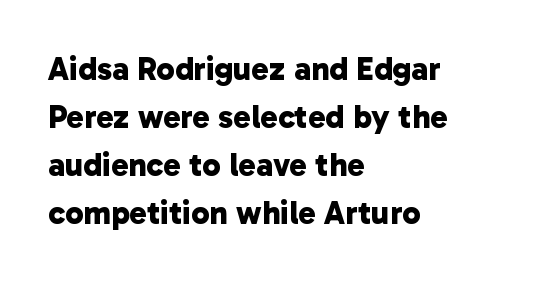
Q: Is the text bold? A: Yes.
Q: Is the typeface a serif or a sans-serif typeface? A: Sans-serif.
Q: Is the text underlined? A: No.
Q: How is the paragraph aligned? A: Left-aligned.
Q: Is the spacing between letters normal or unusually wide? A: Normal.
Q: Is the spacing between lines tight, normal or loose? A: Normal.
Q: Width (condensed, normal, or wide)? A: Normal.
Q: Stroke contrast? A: Low.
Q: x-height? A: Medium.
Q: Monospaced? A: No.
